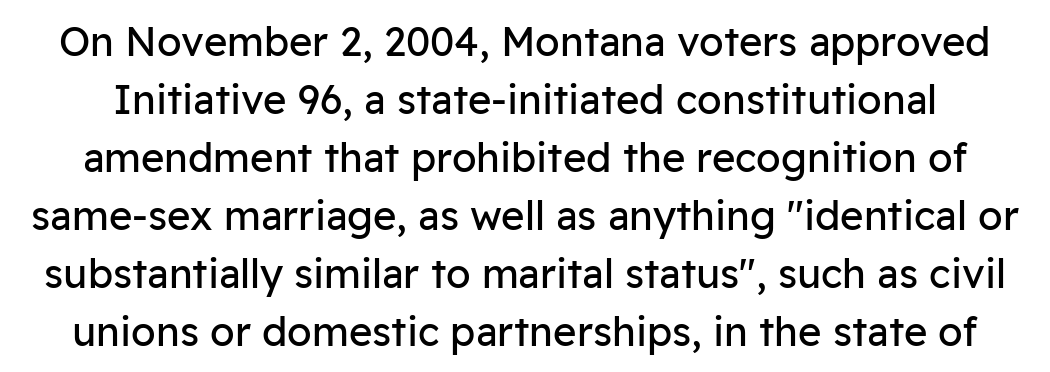
Vertical strokes here are truly vertical. The letters advance in unequal steps, a hallmark of proportional type. Descender tails drop into unmarked territory. Does extra space separate the letters? No, they use regular spacing. One glance says typical: line gaps are just what's usual. Grotesque or geometric, the face here clearly has no serifs.
